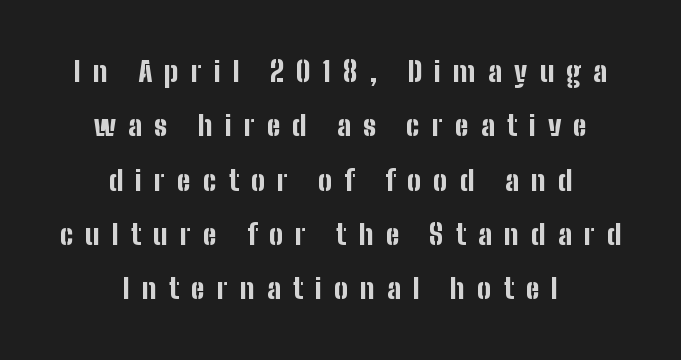
Q: Is the text bold? A: Yes.
Q: Is the text italic (slanted)? A: No, it is upright.
Q: Is the typeface a serif or a sans-serif typeface? A: Sans-serif.
Q: Is the text underlined? A: No.
Q: How is the paragraph aligned? A: Centered.
Q: Is the spacing between letters normal or unusually wide? A: Unusually wide.
Q: Is the spacing between lines tight, normal or loose? A: Loose.
Q: Width (condensed, normal, or wide)? A: Condensed.
Q: Stroke contrast? A: Low.
Q: x-height? A: Medium.
Q: Monospaced? A: No.
